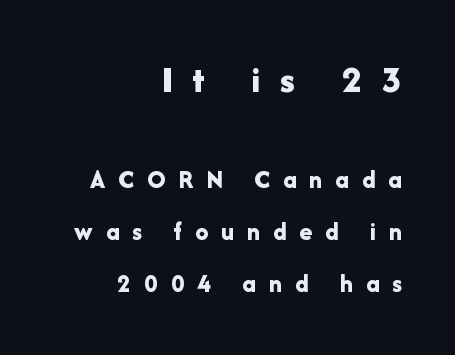
The image shows 39 px bold sans-serif type, upright; set right-aligned, loose line spacing (2.0x), unusually wide letter spacing (+0.5 em), not underlined; the first (top) block is 1.5x larger; low stroke contrast and a medium x-height.
